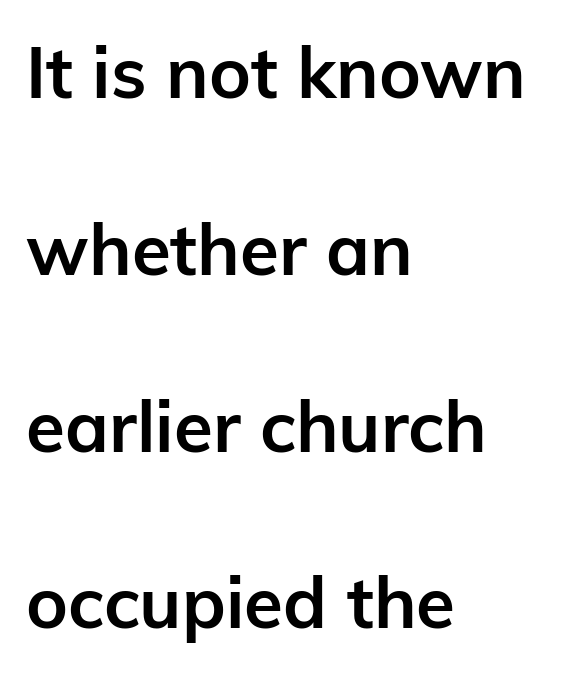
Q: Is the text bold? A: Yes.
Q: Is the text italic (slanted)? A: No, it is upright.
Q: Is the typeface a serif or a sans-serif typeface? A: Sans-serif.
Q: Is the text underlined? A: No.
Q: How is the paragraph aligned? A: Left-aligned.
Q: Is the spacing between letters normal or unusually wide? A: Normal.
Q: Is the spacing between lines tight, normal or loose? A: Loose.
Q: Width (condensed, normal, or wide)? A: Normal.
Q: Stroke contrast? A: Low.
Q: x-height? A: Medium.
Q: Monospaced? A: No.
